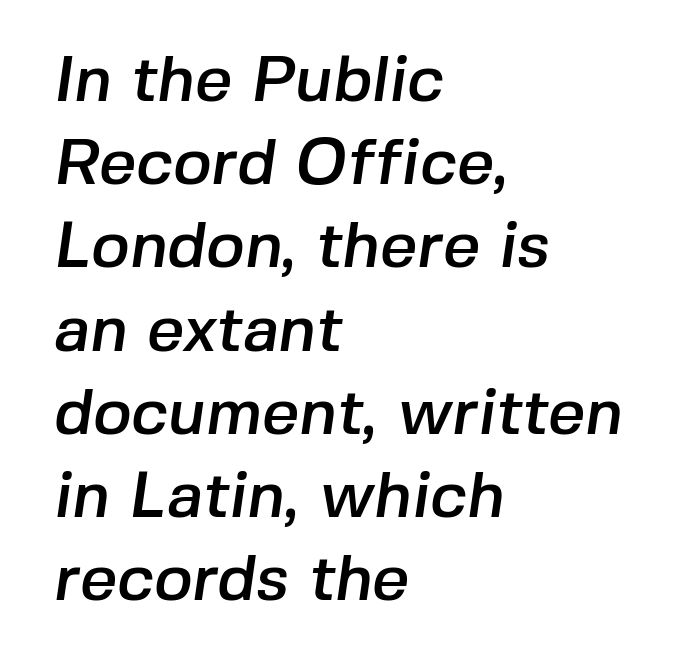
{"serif": "no", "width": "normal", "stroke_contrast": "low", "x_height": "medium", "monospaced": "no", "underline": "no", "align": "left", "line_spacing": "normal", "line_spacing_ratio": 1.28, "letter_spacing": "normal", "letter_spacing_em": 0.0, "glyph_px": 65}
